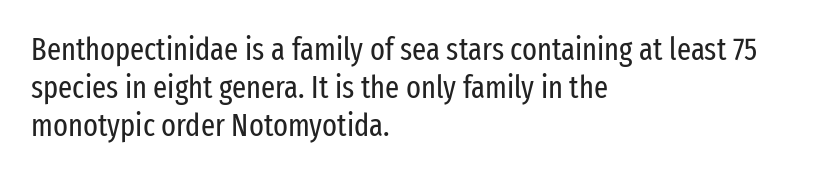
Q: Is the text bold? A: No.
Q: Is the text italic (slanted)? A: No, it is upright.
Q: Is the typeface a serif or a sans-serif typeface? A: Sans-serif.
Q: Is the text underlined? A: No.
Q: How is the paragraph aligned? A: Left-aligned.
Q: Is the spacing between letters normal or unusually wide? A: Normal.
Q: Width (condensed, normal, or wide)? A: Condensed.
Q: Stroke contrast? A: Low.
Q: x-height? A: Medium.
Q: Monospaced? A: No.
